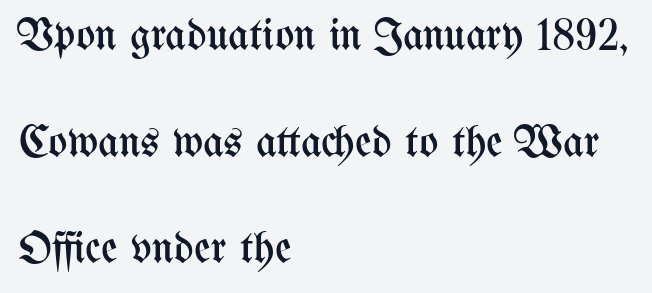
The lettering stays uniformly vertical, giving the passage a roman look. Nobody touched the tracking dial on this one. Is this a fixed-width face? No — the glyphs have proportional, varying widths. Has an underline been added? It has not. Stroke mass is kept to a normal reading level or below.
